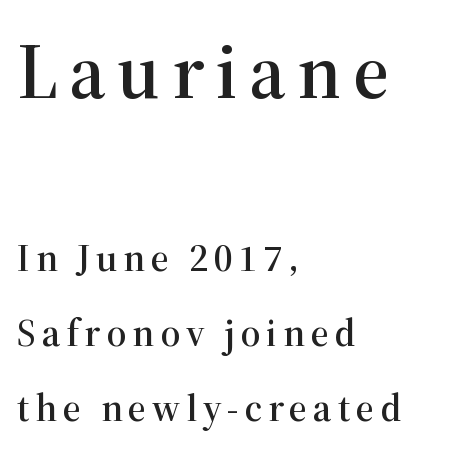
{"serif": "yes", "italic": "no", "width": "normal", "stroke_contrast": "high", "x_height": "medium", "monospaced": "no", "underline": "no", "align": "left", "line_spacing": "loose", "line_spacing_ratio": 1.93, "larger_block": "first", "size_ratio": 2.0, "glyph_px": 78}
